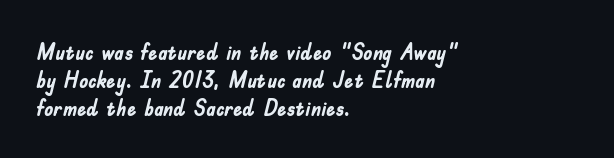
The image shows 23 px bold type; set left-aligned, line spacing 1.21x, normal letter spacing, not underlined.
